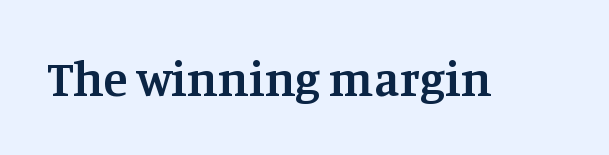
The image shows 49 px semibold serif type, upright; set normal letter spacing, not underlined; medium stroke contrast and a large x-height.
